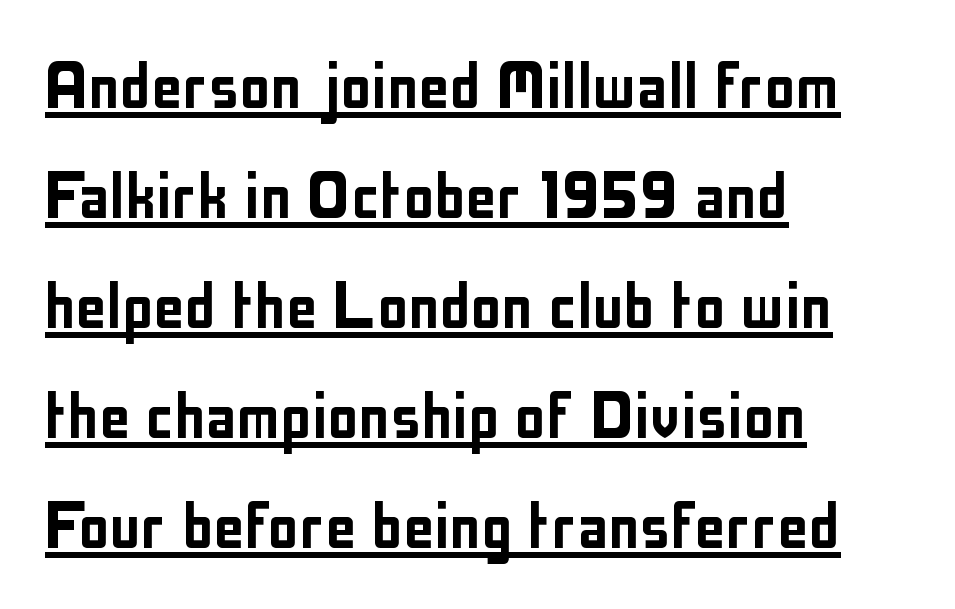
{"serif": "no", "italic": "no", "width": "condensed", "stroke_contrast": "low", "x_height": "medium", "monospaced": "no", "underline": "yes", "align": "left", "line_spacing": "normal", "line_spacing_ratio": 1.41, "letter_spacing": "normal", "letter_spacing_em": 0.0, "glyph_px": 78}
